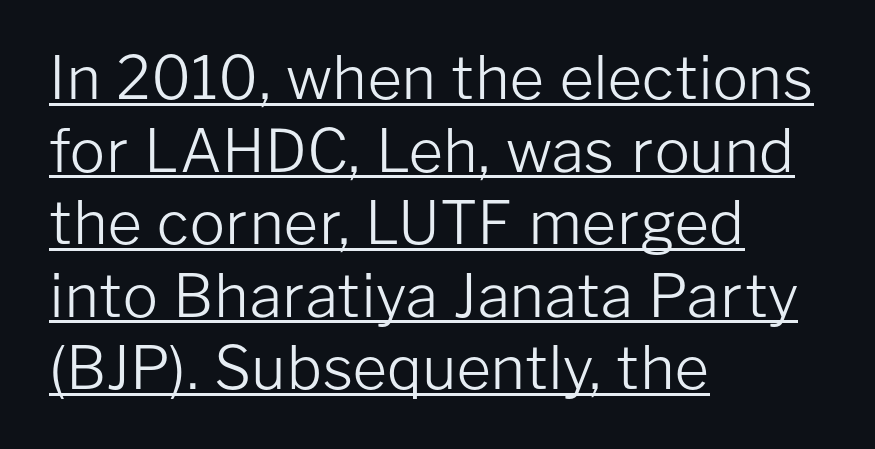
The image shows 59 px light sans-serif type, upright; set left-aligned, line spacing 1.23x, normal letter spacing, underlined; low stroke contrast and a medium x-height.
